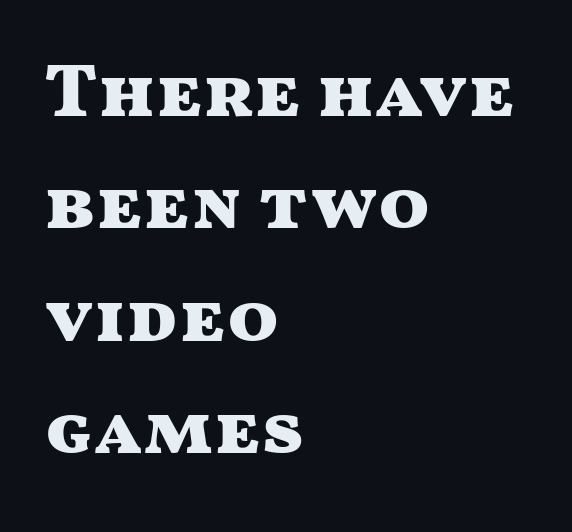
The image shows 75 px heavy, wide sans-serif type, upright; set left-aligned, normal line spacing (1.5x), normal letter spacing, not underlined; medium stroke contrast and a medium x-height.
